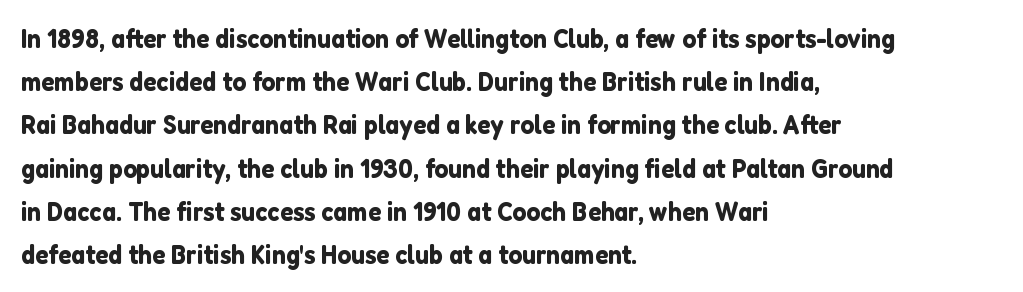
The image shows 27 px text type, upright; set left-aligned, normal line spacing (1.6x), normal letter spacing, not underlined.
